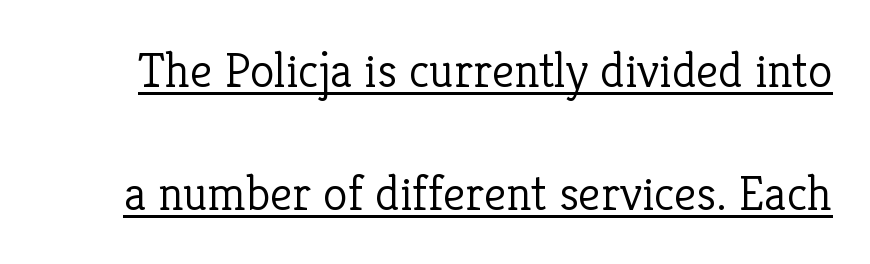
The image shows 50 px light serif type, upright; set loose line spacing (2.47x), normal letter spacing, underlined; low stroke contrast and a medium x-height.
